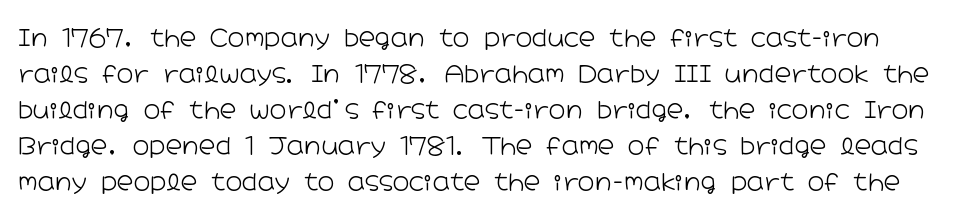
Descender tails drop into unmarked territory. The letters sit at their default tracking, neither squeezed nor spread. Summary of vertical rhythm: regular, with standard interline spacing. Every character sits straight up, as roman type does.
